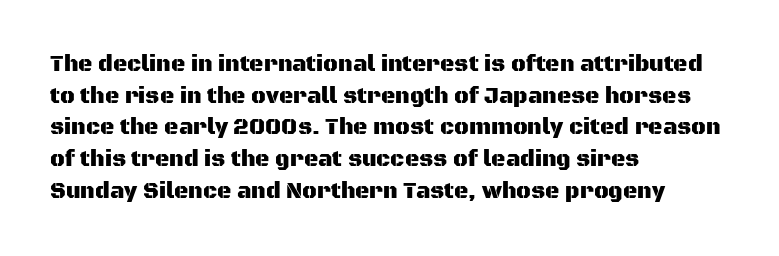
{"italic": "no", "underline": "no", "align": "left", "line_spacing": "normal", "line_spacing_ratio": 1.44, "letter_spacing": "normal", "letter_spacing_em": 0.0, "glyph_px": 22}
